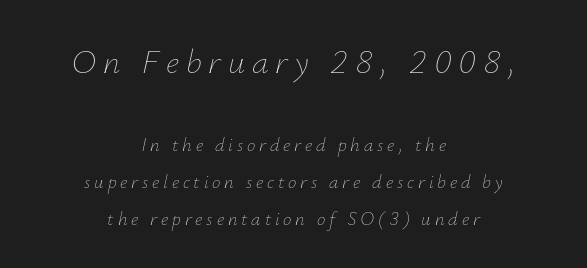
Q: Is the text bold? A: No.
Q: Is the text italic (slanted)? A: Yes, it leans right by about 12 degrees.
Q: Is the text underlined? A: No.
Q: How is the paragraph aligned? A: Centered.
Q: Is the spacing between letters normal or unusually wide? A: Unusually wide.
Q: Is the spacing between lines tight, normal or loose? A: Loose.
Q: Which block of text is set in a larger size, the first (top) or the second (bottom)? A: The first (top) one.
Q: Width (condensed, normal, or wide)? A: Normal.
Q: Stroke contrast? A: Low.
Q: x-height? A: Small.
Q: Monospaced? A: No.
